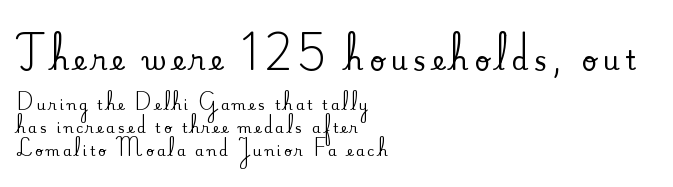
Q: Is the text italic (slanted)? A: No, it is upright.
Q: Is the text underlined? A: No.
Q: How is the paragraph aligned? A: Left-aligned.
Q: Is the spacing between letters normal or unusually wide? A: Unusually wide.
Q: Is the spacing between lines tight, normal or loose? A: Normal.
Q: Which block of text is set in a larger size, the first (top) or the second (bottom)? A: The first (top) one.
